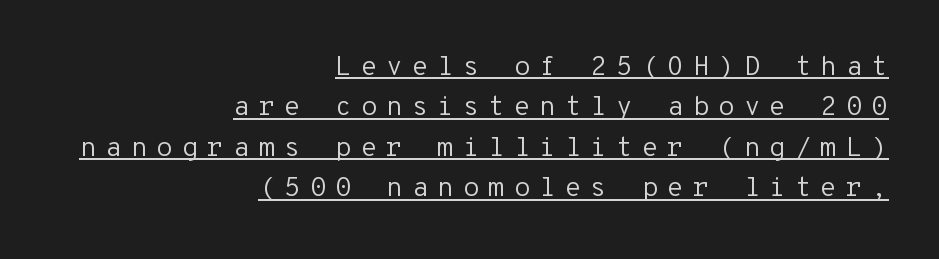
Q: Is the text bold? A: No.
Q: Is the text italic (slanted)? A: No, it is upright.
Q: Is the text underlined? A: Yes.
Q: How is the paragraph aligned? A: Right-aligned.
Q: Is the spacing between letters normal or unusually wide? A: Unusually wide.
Q: Is the spacing between lines tight, normal or loose? A: Normal.
